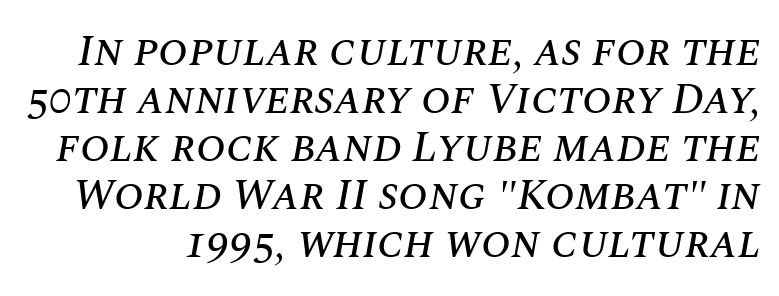
Underlining? Definitely not there. This sample uses an oblique cut, with every glyph tilted off the vertical. The space between consecutive lines is stingy. Words appear dense and cohesive because spacing is normal.
